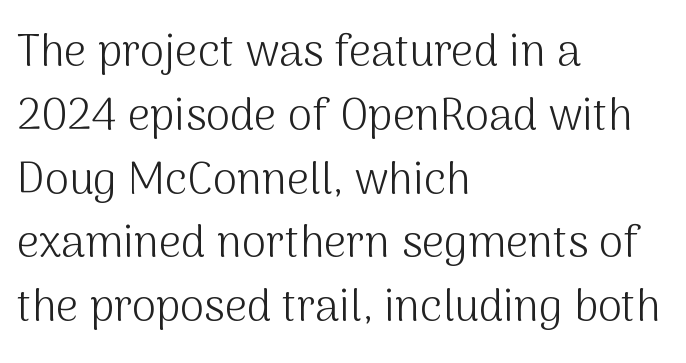
The image shows 44 px light sans-serif type, upright; set left-aligned, normal line spacing (1.45x), normal letter spacing, not underlined; medium stroke contrast and a medium x-height.
